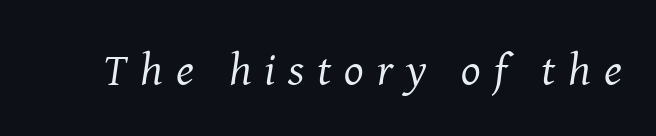
{"serif": "yes", "italic": "yes", "lean": "right", "slant_degrees": 8, "bold": "no", "weight": "regular", "width": "normal", "stroke_contrast": "medium", "x_height": "medium", "monospaced": "no", "underline": "no", "letter_spacing": "wide", "letter_spacing_em": 0.28, "glyph_px": 46}
